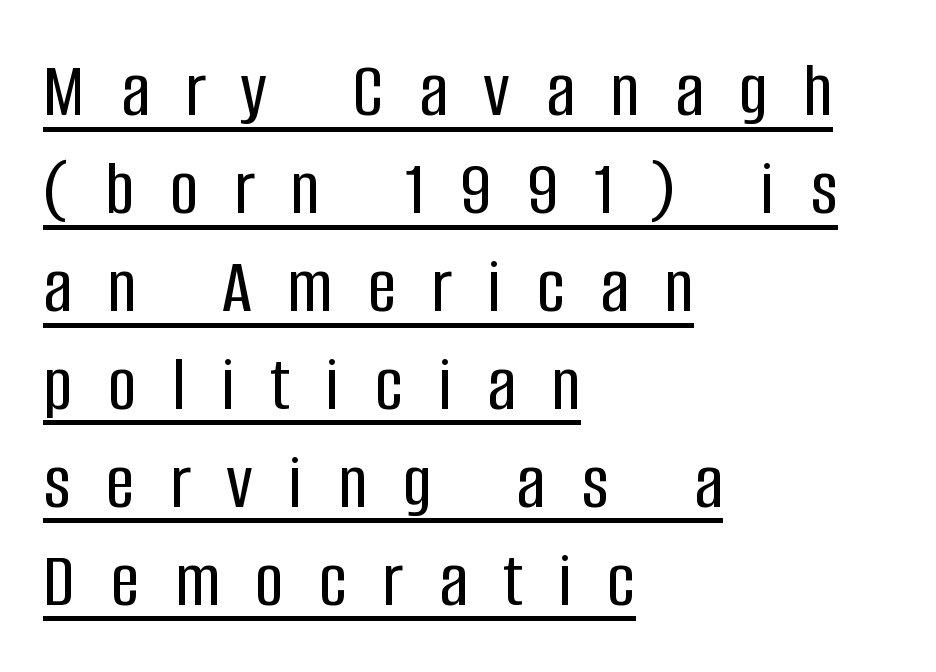
{"serif": "no", "italic": "no", "width": "condensed", "stroke_contrast": "low", "x_height": "large", "monospaced": "no", "underline": "yes", "align": "left", "line_spacing_ratio": 1.24, "letter_spacing": "wide", "letter_spacing_em": 0.45, "glyph_px": 79}
